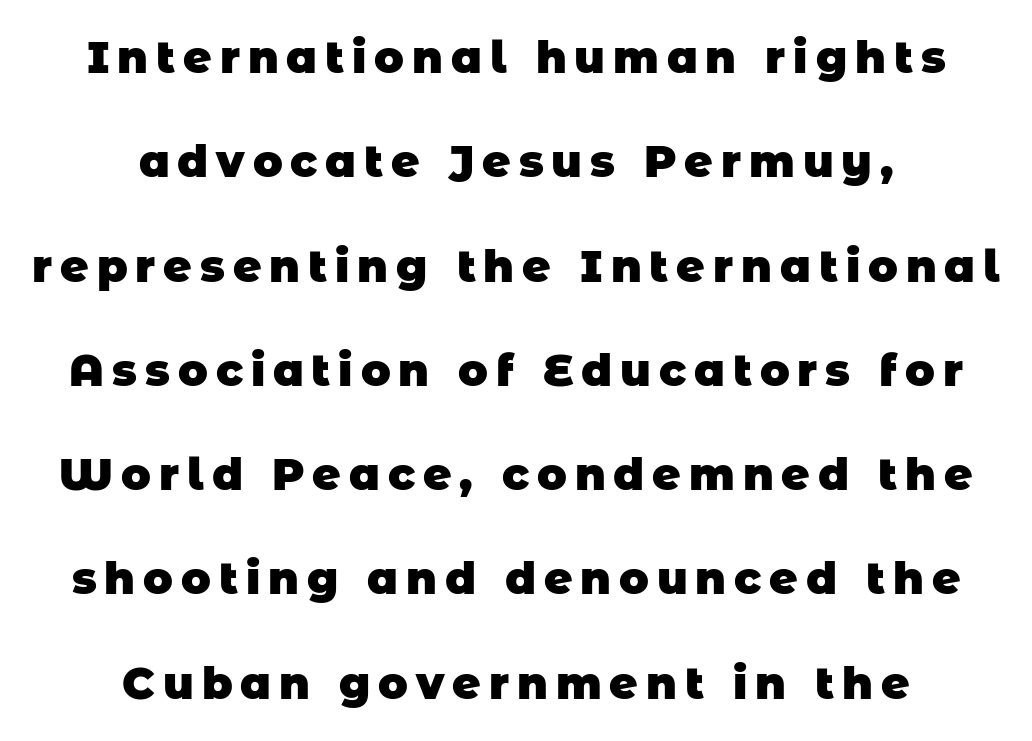
Q: Is the text bold? A: Yes.
Q: Is the typeface a serif or a sans-serif typeface? A: Sans-serif.
Q: Is the text underlined? A: No.
Q: How is the paragraph aligned? A: Centered.
Q: Is the spacing between lines tight, normal or loose? A: Loose.
Q: Width (condensed, normal, or wide)? A: Normal.
Q: Stroke contrast? A: Low.
Q: x-height? A: Large.
Q: Monospaced? A: No.
